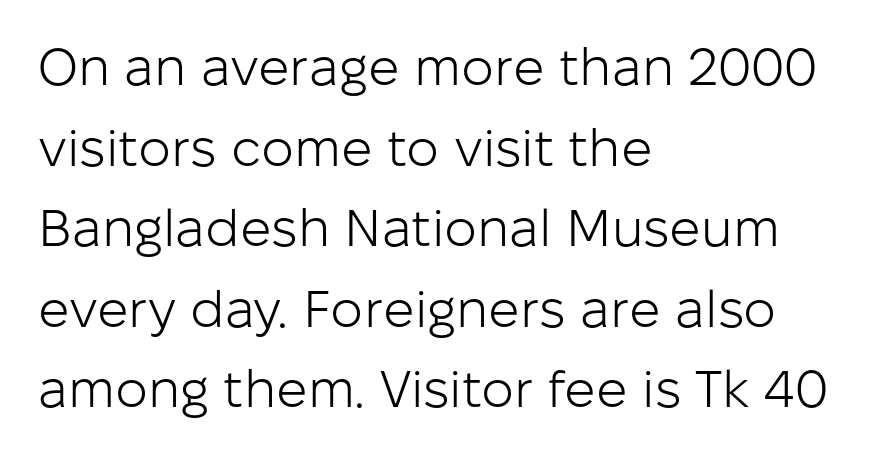
The image shows 52 px light sans-serif type, upright; set left-aligned, normal line spacing (1.55x), normal letter spacing, not underlined; low stroke contrast and a medium x-height.
